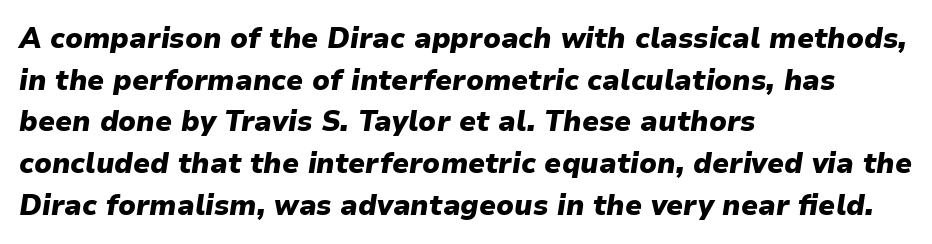
Q: Is the text bold? A: Yes.
Q: Is the text italic (slanted)? A: Yes, it leans right by about 9 degrees.
Q: Is the text underlined? A: No.
Q: How is the paragraph aligned? A: Left-aligned.
Q: Is the spacing between letters normal or unusually wide? A: Normal.
Q: Is the spacing between lines tight, normal or loose? A: Normal.
Q: Width (condensed, normal, or wide)? A: Normal.
Q: Stroke contrast? A: Low.
Q: x-height? A: Medium.
Q: Monospaced? A: No.
